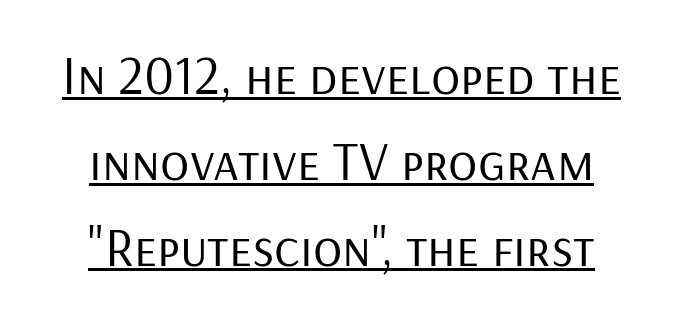
Q: Is the text bold? A: No.
Q: Is the text italic (slanted)? A: No, it is upright.
Q: Is the typeface a serif or a sans-serif typeface? A: Sans-serif.
Q: Is the text underlined? A: Yes.
Q: How is the paragraph aligned? A: Centered.
Q: Is the spacing between letters normal or unusually wide? A: Normal.
Q: Is the spacing between lines tight, normal or loose? A: Normal.
Q: Width (condensed, normal, or wide)? A: Normal.
Q: Stroke contrast? A: Low.
Q: x-height? A: Medium.
Q: Monospaced? A: No.
